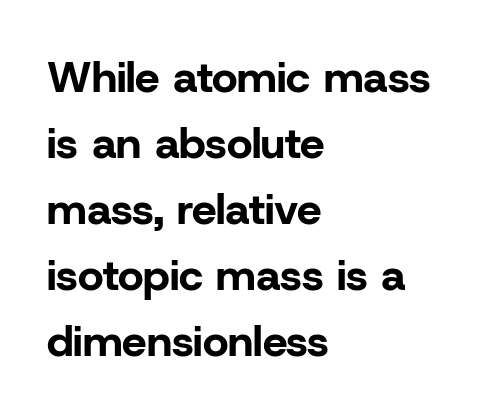
{"serif": "no", "italic": "no", "bold": "yes", "weight": "bold", "width": "normal", "stroke_contrast": "low", "x_height": "medium", "monospaced": "no", "underline": "no", "align": "left", "line_spacing": "normal", "line_spacing_ratio": 1.5, "letter_spacing": "normal", "letter_spacing_em": 0.0, "glyph_px": 44}
